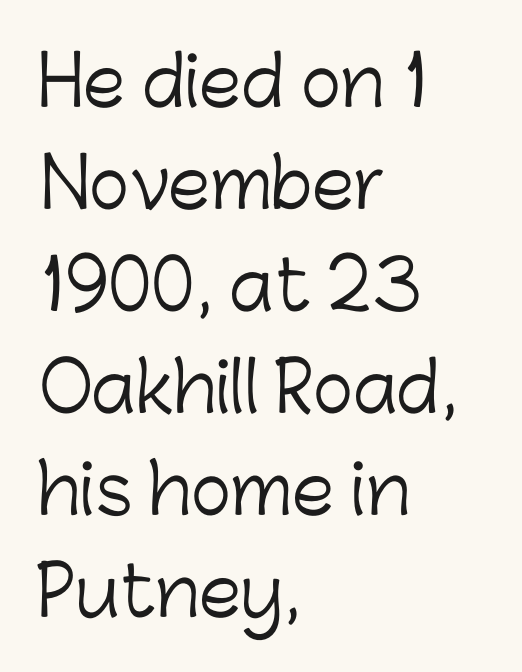
Serif or sans? Sans — the stroke terminals are bare. What's the leading like? Ordinary, nothing unusual. Anything drawn beneath the words? Only blank space. Italic? Not at all — the glyphs are vertical. Horizontally, the lines are justified to the leading edge only. The font sits on the lighter half of the weight spectrum, regular included.
